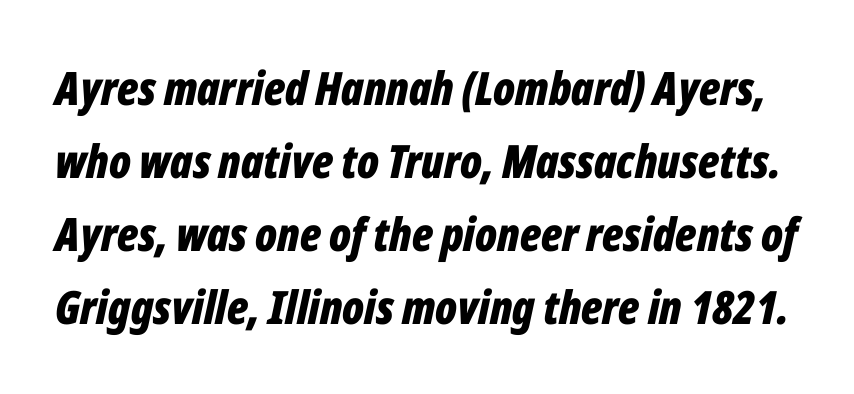
Q: Is the text bold? A: Yes.
Q: Is the text italic (slanted)? A: Yes, it leans right by about 12 degrees.
Q: Is the text underlined? A: No.
Q: Is the spacing between letters normal or unusually wide? A: Normal.
Q: Is the spacing between lines tight, normal or loose? A: Normal.
Q: Width (condensed, normal, or wide)? A: Condensed.
Q: Stroke contrast? A: Low.
Q: x-height? A: Medium.
Q: Monospaced? A: No.
